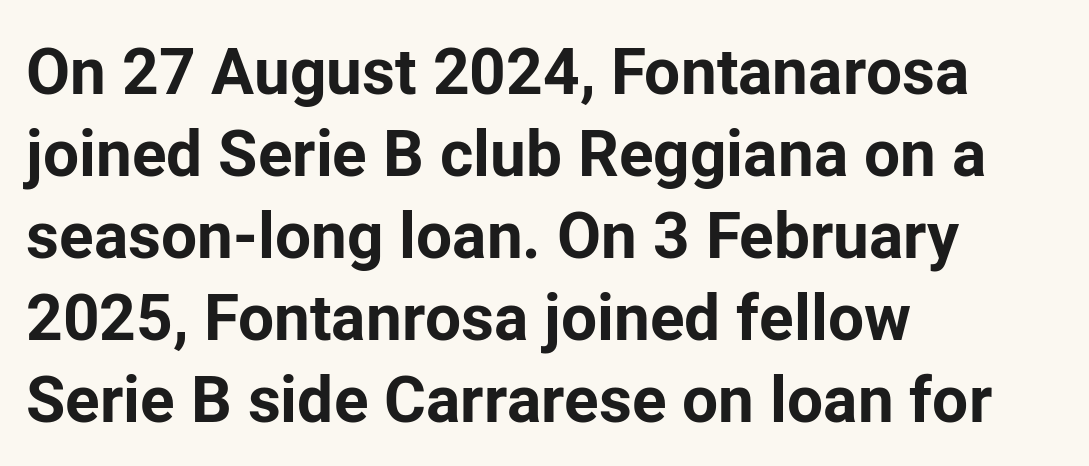
{"serif": "no", "italic": "no", "bold": "yes", "weight": "bold", "width": "normal", "stroke_contrast": "low", "x_height": "medium", "monospaced": "no", "underline": "no", "align": "left", "line_spacing": "normal", "line_spacing_ratio": 1.28, "letter_spacing": "normal", "letter_spacing_em": 0.0, "glyph_px": 64}
